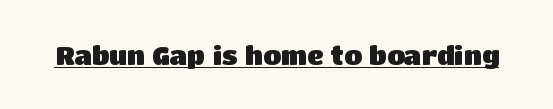
Q: Is the text bold? A: Yes.
Q: Is the text italic (slanted)? A: No, it is upright.
Q: Is the text underlined? A: Yes.
Q: Is the spacing between letters normal or unusually wide? A: Normal.
